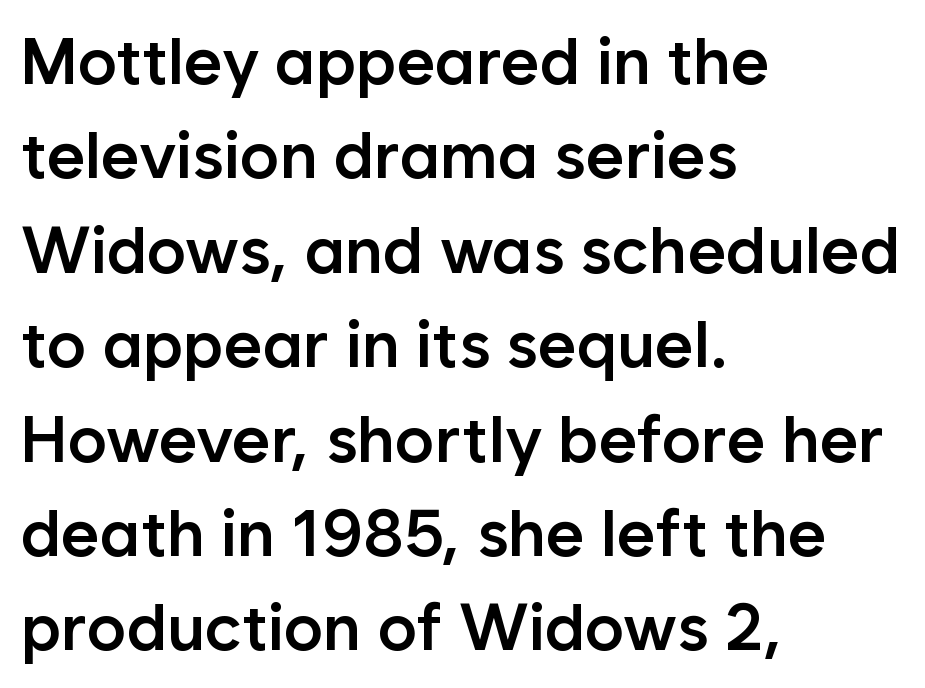
{"serif": "no", "italic": "no", "bold": "semi", "weight": "semibold", "width": "normal", "stroke_contrast": "low", "x_height": "medium", "monospaced": "no", "underline": "no", "align": "left", "line_spacing": "normal", "line_spacing_ratio": 1.43, "letter_spacing": "normal", "letter_spacing_em": 0.0, "glyph_px": 66}
